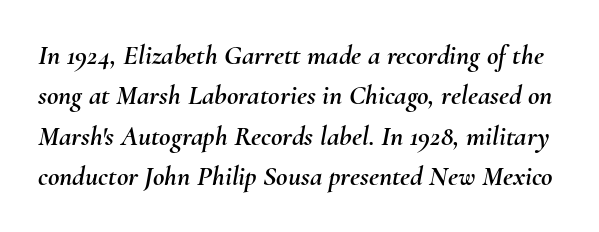
The image shows 28 px text type, italic (leaning right); set normal line spacing (1.44x), normal letter spacing, not underlined; medium stroke contrast and a small x-height.
